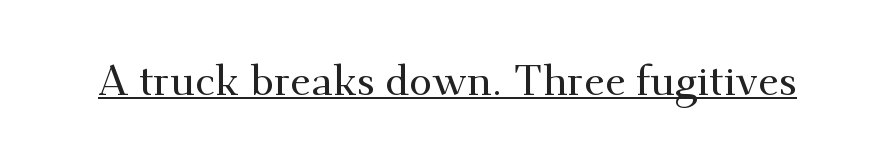
The image shows 42 px serif type, upright; set normal letter spacing, underlined; medium stroke contrast and a small x-height.
